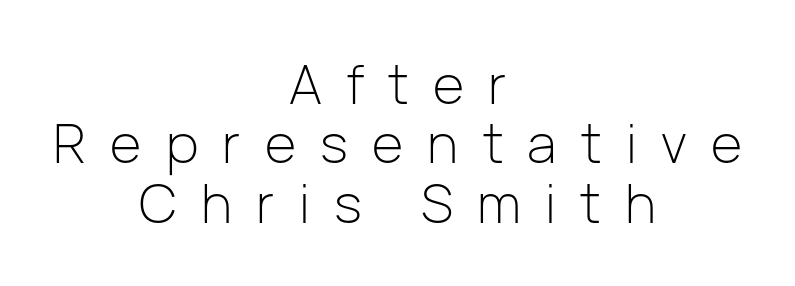
The passage shown has open, widely tracked lettering throughout. The face used here is a sans, in the tradition of grotesques and geometrics. The specimen reads as upright at a glance. Check the space under the baseline: it is left empty. The weight tops out at a normal text grade. Think of a printed novel: that variable character pitch is what you see here.
